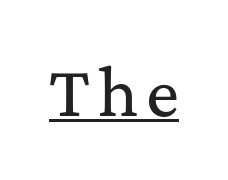
Serif or sans? Serif — the stroke terminals have little feet. This is the regular roman posture of the typeface. Note the varied advance widths — an 'i' is clearly narrower than an 'm'. Caption: lettering with a line underneath.
